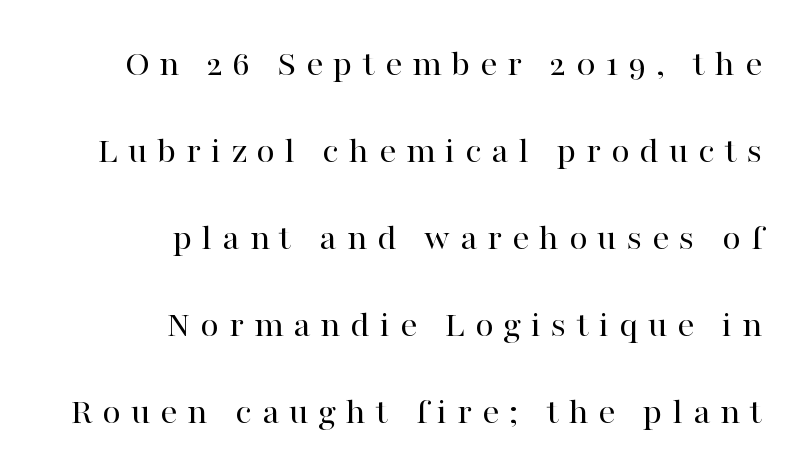
Bold? No — there's no thickening of the strokes. Leading is clearly above the norm, producing a sparse column. Display-style spreading of the glyphs; the letterfit is very open. The font family rendered here belongs to the serif group. The lettering stays uniformly vertical, giving the passage a roman look. The paragraph has a hard right edge and a soft left edge.
